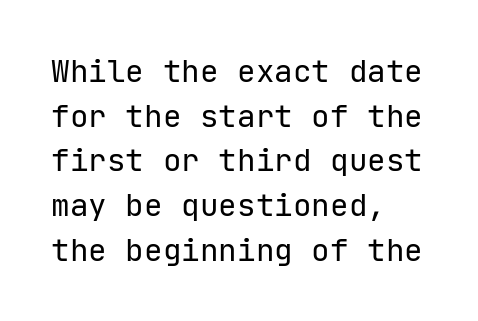
{"serif": "no", "italic": "no", "bold": "no", "weight": "regular", "width": "normal", "stroke_contrast": "low", "x_height": "medium", "monospaced": "yes", "underline": "no", "align": "left", "line_spacing": "normal", "line_spacing_ratio": 1.44, "letter_spacing": "normal", "letter_spacing_em": 0.0, "glyph_px": 31}
